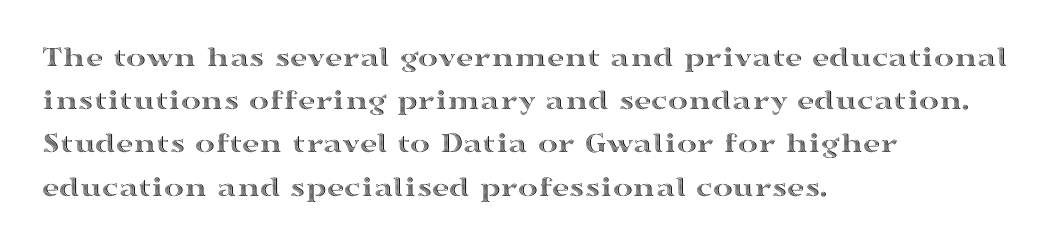
Q: Is the text italic (slanted)? A: No, it is upright.
Q: Is the text underlined? A: No.
Q: How is the paragraph aligned? A: Left-aligned.
Q: Is the spacing between letters normal or unusually wide? A: Normal.
Q: Is the spacing between lines tight, normal or loose? A: Normal.
Q: Width (condensed, normal, or wide)? A: Wide.
Q: x-height? A: Medium.
Q: Monospaced? A: No.
